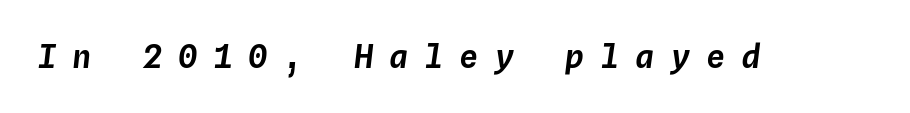
{"italic": "yes", "lean": "right", "slant_degrees": 4, "width": "normal", "stroke_contrast": "low", "x_height": "medium", "monospaced": "yes", "underline": "no", "letter_spacing": "wide", "letter_spacing_em": 0.5, "glyph_px": 32}
